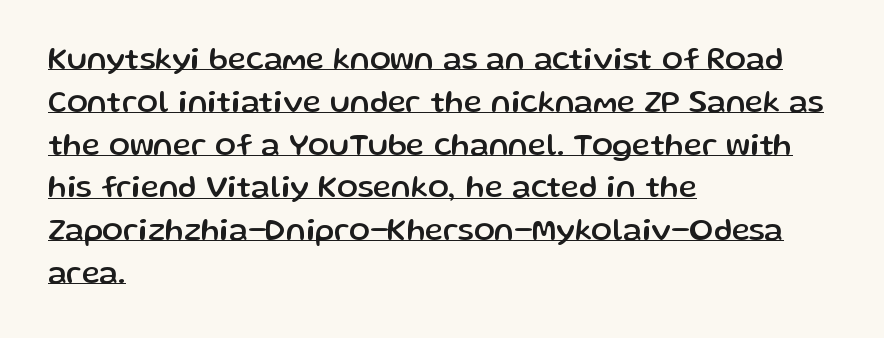
Short and long lines alike share a common starting point at left. Underline: present. The passage shown is typeset with a sans-serif family. Here the designer chose a conventional face with non-uniform glyph widths.
